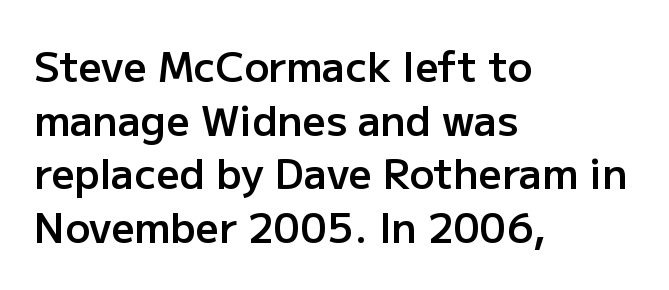
The image shows 41 px semibold sans-serif type, upright; set left-aligned, normal line spacing (1.31x), normal letter spacing, not underlined; low stroke contrast and a medium x-height.
